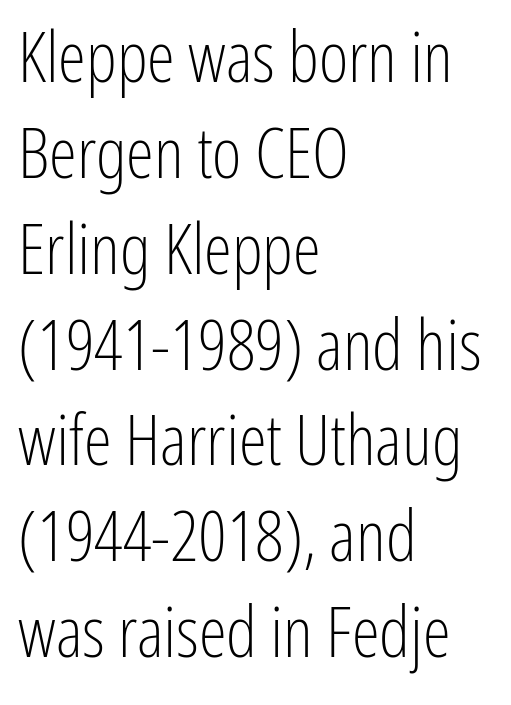
Q: Is the text bold? A: No.
Q: Is the text italic (slanted)? A: No, it is upright.
Q: Is the typeface a serif or a sans-serif typeface? A: Sans-serif.
Q: Is the text underlined? A: No.
Q: How is the paragraph aligned? A: Left-aligned.
Q: Is the spacing between letters normal or unusually wide? A: Normal.
Q: Is the spacing between lines tight, normal or loose? A: Normal.
Q: Width (condensed, normal, or wide)? A: Condensed.
Q: Stroke contrast? A: Low.
Q: x-height? A: Medium.
Q: Monospaced? A: No.
